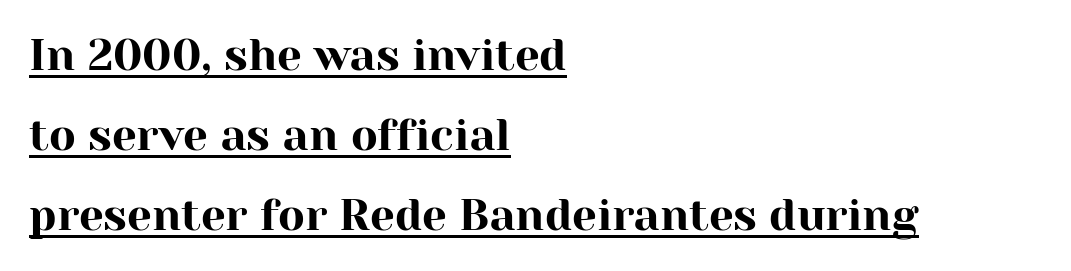
Line starts are locked; line ends wander. Honestly, the letter spacing is just normal — you wouldn't notice it. In terms of letterform style, serifs are clearly present. This rendering features underlined lettering. Here the designer chose a conventional face with non-uniform glyph widths. If you drew a line through each stem, it would be perfectly vertical.
